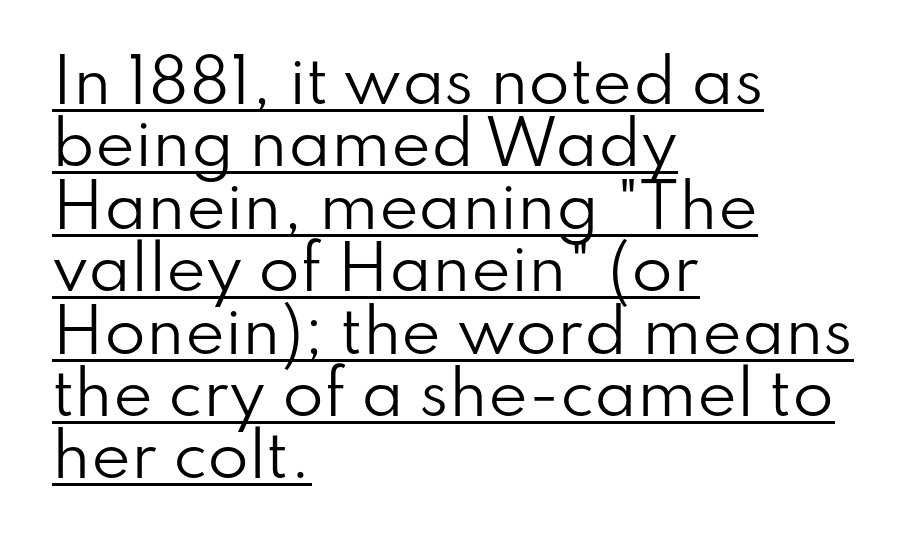
Q: Is the text bold? A: No.
Q: Is the text italic (slanted)? A: No, it is upright.
Q: Is the typeface a serif or a sans-serif typeface? A: Sans-serif.
Q: Is the text underlined? A: Yes.
Q: How is the paragraph aligned? A: Left-aligned.
Q: Is the spacing between letters normal or unusually wide? A: Normal.
Q: Is the spacing between lines tight, normal or loose? A: Tight.
Q: Width (condensed, normal, or wide)? A: Normal.
Q: Stroke contrast? A: Low.
Q: x-height? A: Small.
Q: Monospaced? A: No.
